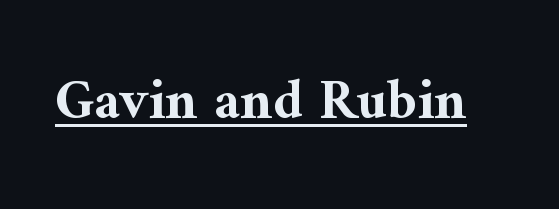
Small tapered or slab feet sit at the stroke ends, so this counts as serif. No italicization has been applied; the sample stays upright. The passage shown is typed in a proportional face where columns would drift. A full-strength bold gives these letters their thick strokes. What decoration does the sample have? An underline.
